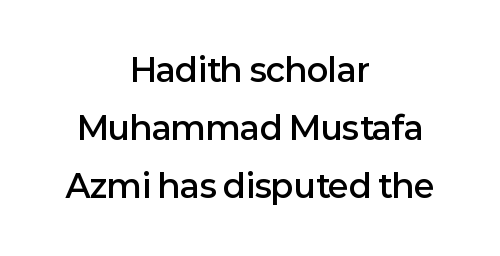
Q: Is the text bold? A: Semi-bold.
Q: Is the text italic (slanted)? A: No, it is upright.
Q: Is the typeface a serif or a sans-serif typeface? A: Sans-serif.
Q: Is the text underlined? A: No.
Q: How is the paragraph aligned? A: Centered.
Q: Is the spacing between letters normal or unusually wide? A: Normal.
Q: Width (condensed, normal, or wide)? A: Normal.
Q: Stroke contrast? A: Low.
Q: x-height? A: Medium.
Q: Monospaced? A: No.
